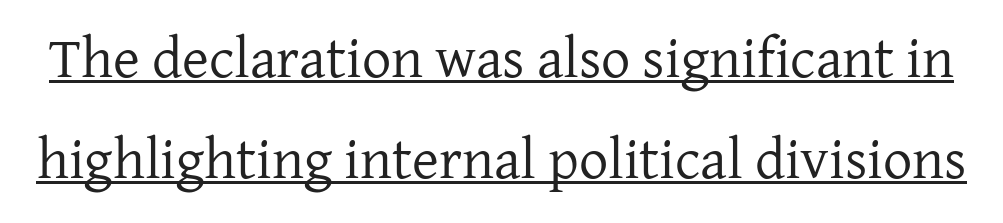
The image shows 58 px regular-weight serif type, upright; set line spacing 1.75x, normal letter spacing, underlined; low stroke contrast and a medium x-height.
